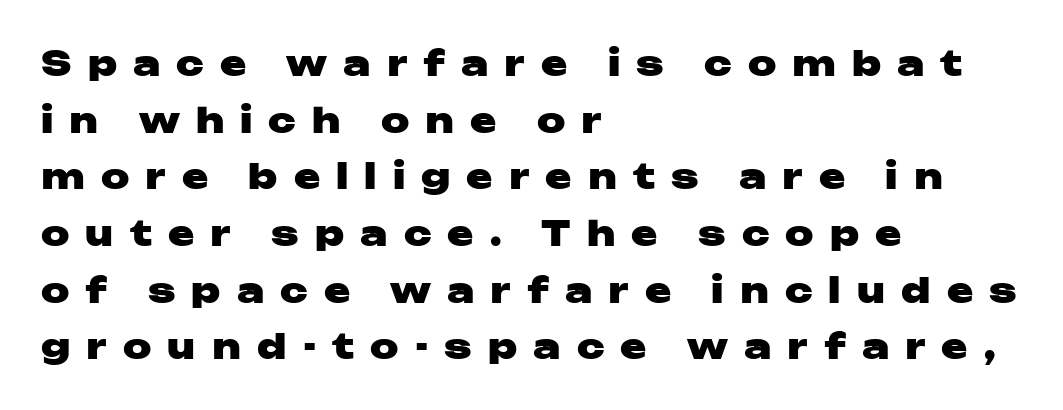
{"serif": "no", "italic": "no", "bold": "yes", "weight": "heavy", "width": "wide", "stroke_contrast": "low", "x_height": "medium", "monospaced": "no", "underline": "no", "align": "left", "line_spacing": "normal", "line_spacing_ratio": 1.62, "letter_spacing": "wide", "letter_spacing_em": 0.46, "glyph_px": 35}
